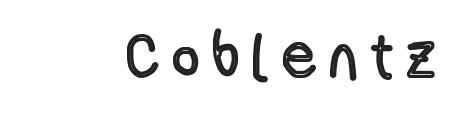
{"italic": "no", "width": "condensed", "x_height": "medium", "monospaced": "no", "underline": "no", "align": "right", "letter_spacing": "wide", "letter_spacing_em": 0.23, "glyph_px": 64}
